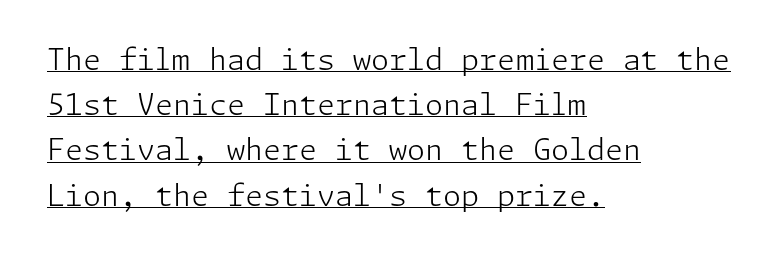
Standard letterfit; no display-style spreading of the glyphs. Nope, not italic — everything's standing straight. These lines are set flush left with a ragged right edge. A normal amount of white space separates one row of letters from the next. The typeface chosen for these lines omits serifs. You can see a thin bar hugging the bottom of the glyphs.
